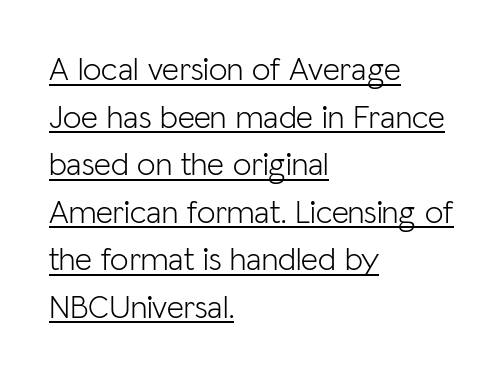
The image shows 33 px light sans-serif type, upright; set left-aligned, normal line spacing (1.44x), normal letter spacing, underlined; low stroke contrast and a medium x-height.
